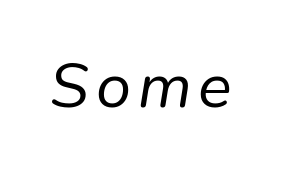
{"italic": "yes", "lean": "right", "slant_degrees": 9, "bold": "no", "weight": "regular", "width": "normal", "stroke_contrast": "low", "x_height": "medium", "monospaced": "no", "underline": "no", "glyph_px": 63}
